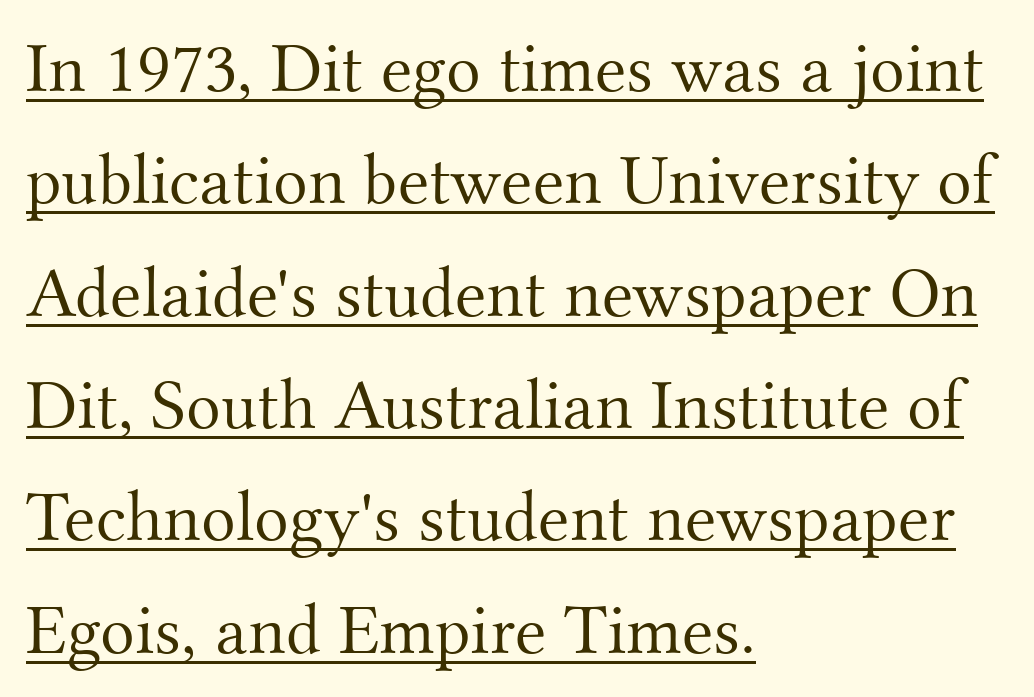
Q: Is the text bold? A: No.
Q: Is the text italic (slanted)? A: No, it is upright.
Q: Is the typeface a serif or a sans-serif typeface? A: Serif.
Q: Is the text underlined? A: Yes.
Q: How is the paragraph aligned? A: Left-aligned.
Q: Is the spacing between letters normal or unusually wide? A: Normal.
Q: Is the spacing between lines tight, normal or loose? A: Normal.
Q: Width (condensed, normal, or wide)? A: Normal.
Q: Stroke contrast? A: Medium.
Q: x-height? A: Small.
Q: Monospaced? A: No.
